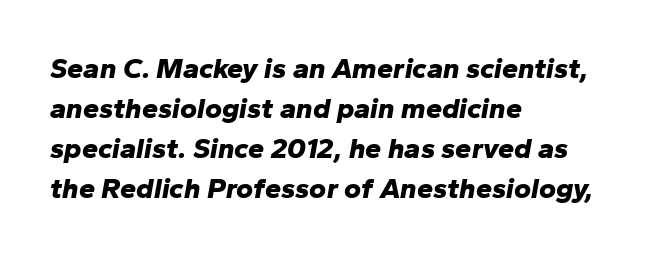
{"italic": "yes", "lean": "right", "slant_degrees": 10, "bold": "yes", "weight": "bold", "width": "normal", "stroke_contrast": "low", "x_height": "medium", "monospaced": "no", "underline": "no", "align": "left", "line_spacing": "normal", "line_spacing_ratio": 1.38, "letter_spacing": "normal", "letter_spacing_em": 0.0, "glyph_px": 29}
